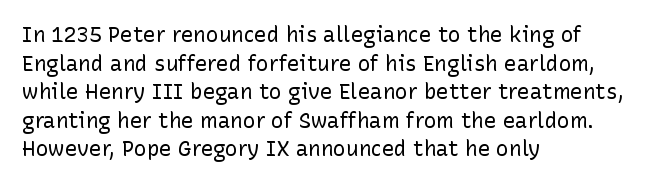
Q: Is the text bold? A: No.
Q: Is the text italic (slanted)? A: No, it is upright.
Q: Is the text underlined? A: No.
Q: How is the paragraph aligned? A: Left-aligned.
Q: Is the spacing between letters normal or unusually wide? A: Normal.
Q: Is the spacing between lines tight, normal or loose? A: Normal.
